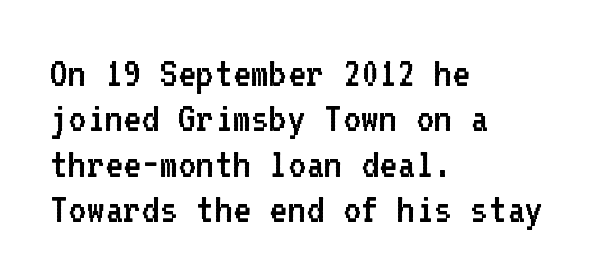
{"serif": "no", "italic": "no", "bold": "no", "weight": "regular", "width": "normal", "stroke_contrast": "low", "x_height": "medium", "monospaced": "yes", "underline": "no", "align": "left", "line_spacing": "tight", "line_spacing_ratio": 1.03, "letter_spacing": "normal", "letter_spacing_em": 0.0, "glyph_px": 44}
